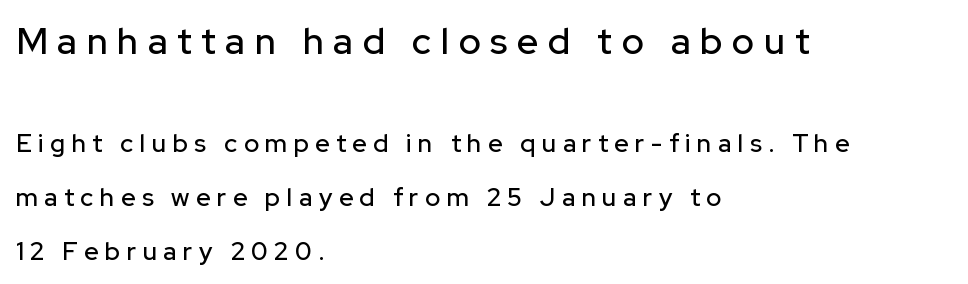
The image shows 37 px sans-serif type, upright; set left-aligned, loose line spacing (2.16x), unusually wide letter spacing (+0.26 em), not underlined; the first (top) block is 1.48x larger; low stroke contrast and a medium x-height.
